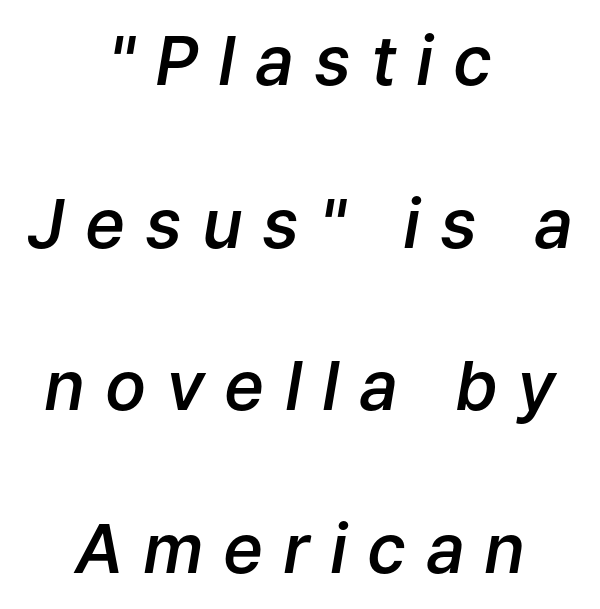
Q: Is the text bold? A: Semi-bold.
Q: Is the text italic (slanted)? A: Yes, it leans right by about 9 degrees.
Q: Is the text underlined? A: No.
Q: How is the paragraph aligned? A: Centered.
Q: Is the spacing between letters normal or unusually wide? A: Unusually wide.
Q: Is the spacing between lines tight, normal or loose? A: Loose.
Q: Width (condensed, normal, or wide)? A: Normal.
Q: Stroke contrast? A: Low.
Q: x-height? A: Medium.
Q: Monospaced? A: No.
